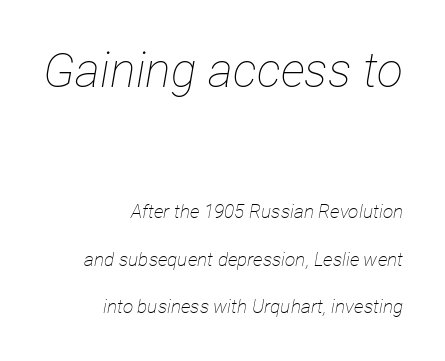
A typesetter would call this proportional, since set widths differ per character. These lines stand farther apart than default settings would place them. Rendered with sloped, italic letterforms. The upper block of text is set noticeably larger than the block beneath it.
